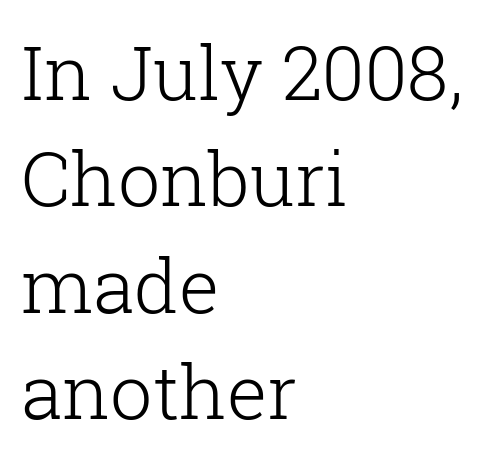
The image shows 75 px light serif type, upright; set left-aligned, normal line spacing (1.42x), normal letter spacing, not underlined; low stroke contrast and a medium x-height.
